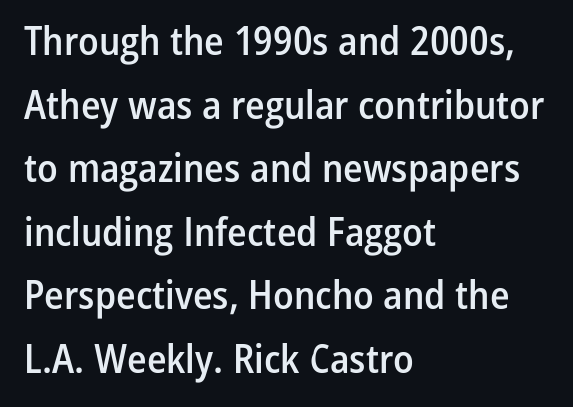
The image shows 40 px semibold, condensed sans-serif type, upright; set left-aligned, normal line spacing (1.59x), normal letter spacing, not underlined; low stroke contrast and a medium x-height.
